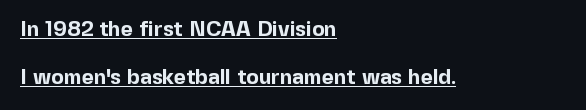
Q: Is the text bold? A: Yes.
Q: Is the text italic (slanted)? A: No, it is upright.
Q: Is the text underlined? A: Yes.
Q: How is the paragraph aligned? A: Left-aligned.
Q: Is the spacing between letters normal or unusually wide? A: Normal.
Q: Is the spacing between lines tight, normal or loose? A: Loose.
